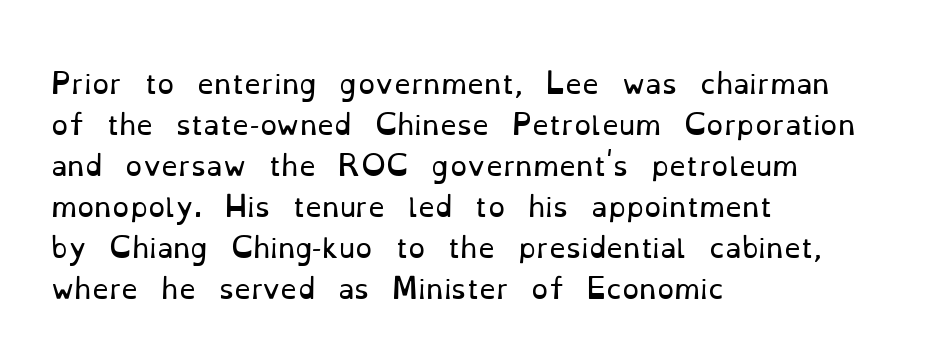
{"italic": "no", "bold": "no", "underline": "no", "align": "left", "line_spacing": "normal", "line_spacing_ratio": 1.52, "letter_spacing": "normal", "letter_spacing_em": 0.0, "glyph_px": 27}
